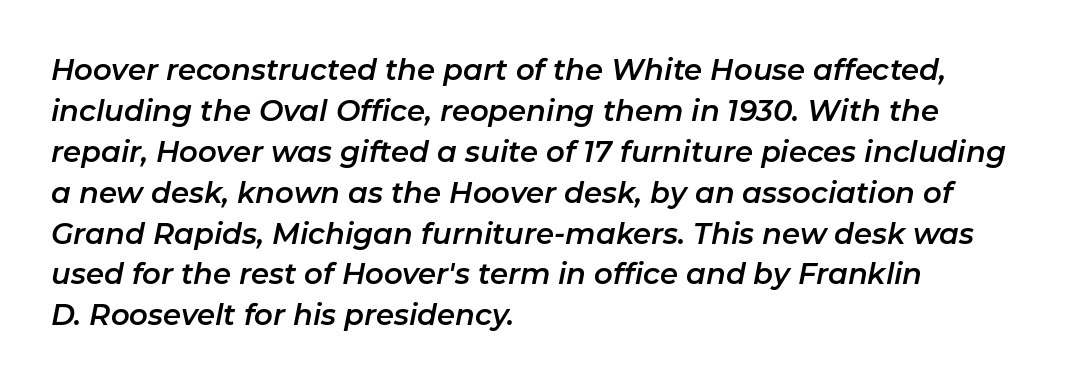
Q: Is the text italic (slanted)? A: Yes, it leans right by about 11 degrees.
Q: Is the text underlined? A: No.
Q: How is the paragraph aligned? A: Left-aligned.
Q: Is the spacing between letters normal or unusually wide? A: Normal.
Q: Is the spacing between lines tight, normal or loose? A: Normal.
Q: Width (condensed, normal, or wide)? A: Normal.
Q: Stroke contrast? A: Low.
Q: x-height? A: Medium.
Q: Monospaced? A: No.
